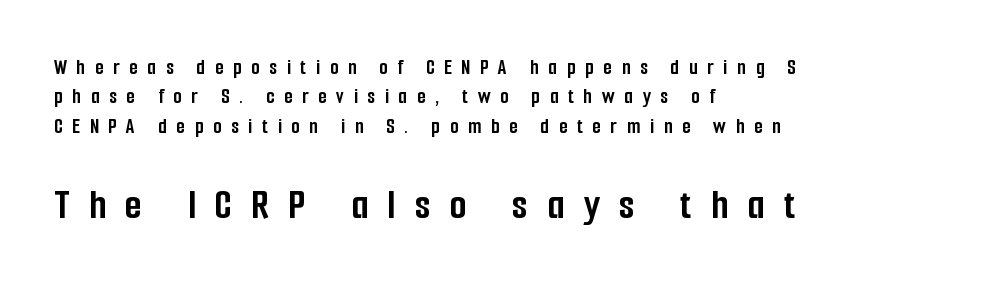
Q: Is the text bold? A: Yes.
Q: Is the text italic (slanted)? A: No, it is upright.
Q: Is the typeface a serif or a sans-serif typeface? A: Sans-serif.
Q: Is the text underlined? A: No.
Q: How is the paragraph aligned? A: Left-aligned.
Q: Is the spacing between letters normal or unusually wide? A: Unusually wide.
Q: Is the spacing between lines tight, normal or loose? A: Normal.
Q: Which block of text is set in a larger size, the first (top) or the second (bottom)? A: The second (bottom) one.
Q: Width (condensed, normal, or wide)? A: Condensed.
Q: Stroke contrast? A: Low.
Q: x-height? A: Medium.
Q: Monospaced? A: No.
